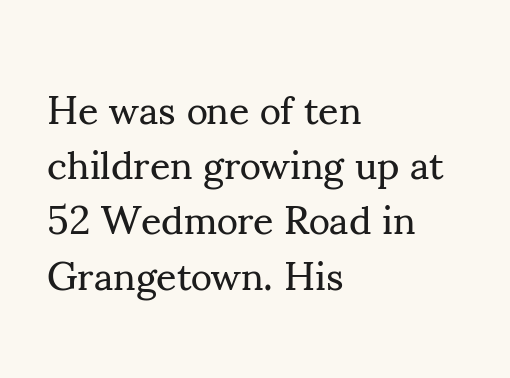
{"serif": "yes", "italic": "no", "bold": "no", "weight": "regular", "width": "normal", "stroke_contrast": "medium", "x_height": "small", "monospaced": "no", "underline": "no", "align": "left", "line_spacing": "normal", "line_spacing_ratio": 1.38, "letter_spacing": "normal", "letter_spacing_em": 0.0, "glyph_px": 40}
